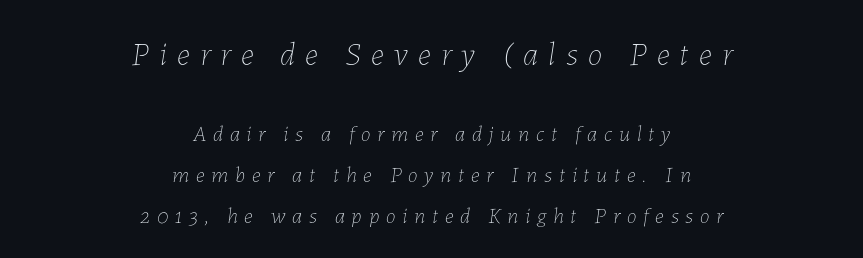
{"italic": "yes", "lean": "right", "slant_degrees": 7, "bold": "no", "weight": "thin", "width": "normal", "stroke_contrast": "low", "x_height": "medium", "monospaced": "no", "underline": "no", "align": "center", "line_spacing_ratio": 1.87, "letter_spacing": "wide", "letter_spacing_em": 0.31, "larger_block": "first", "size_ratio": 1.5, "glyph_px": 33}
